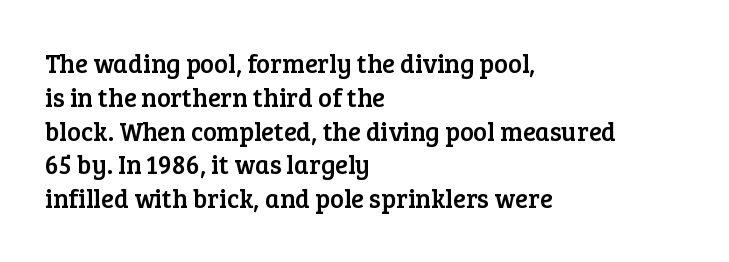
The image shows 26 px text type, upright; set left-aligned, normal line spacing (1.3x), normal letter spacing, not underlined.
